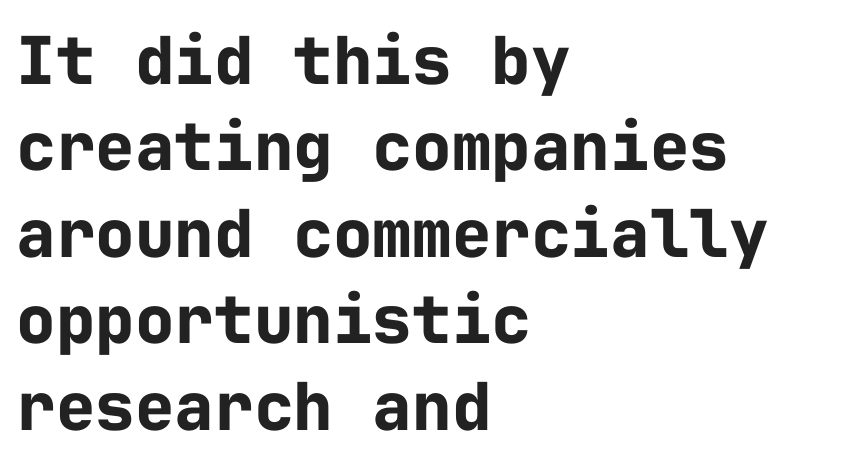
Q: Is the text bold? A: Yes.
Q: Is the text italic (slanted)? A: No, it is upright.
Q: Is the typeface a serif or a sans-serif typeface? A: Sans-serif.
Q: Is the text underlined? A: No.
Q: How is the paragraph aligned? A: Left-aligned.
Q: Is the spacing between letters normal or unusually wide? A: Normal.
Q: Is the spacing between lines tight, normal or loose? A: Normal.
Q: Width (condensed, normal, or wide)? A: Normal.
Q: Stroke contrast? A: Low.
Q: x-height? A: Medium.
Q: Monospaced? A: Yes.
